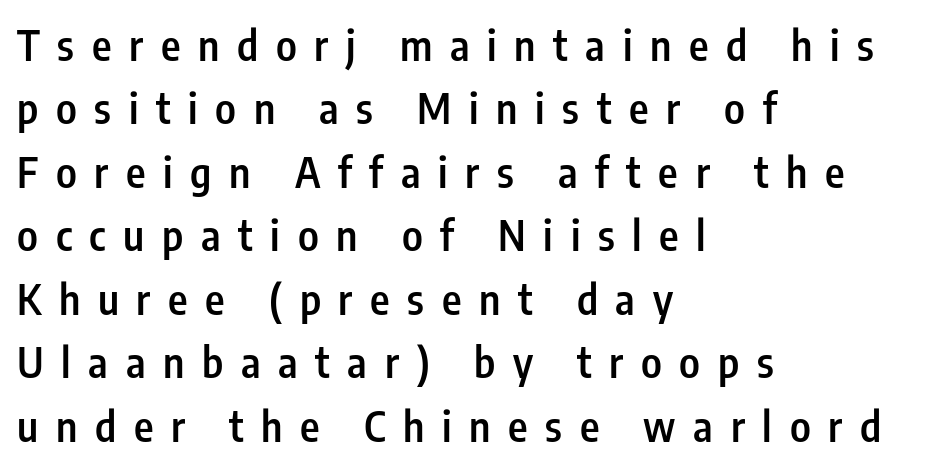
Note: no serifs on the glyphs. Students, this is semibold: more ink than regular, less than bold. The rendering uses a moderate line-height, typical for paragraphs. This rendering uses left alignment, leaving the right contour irregular.
